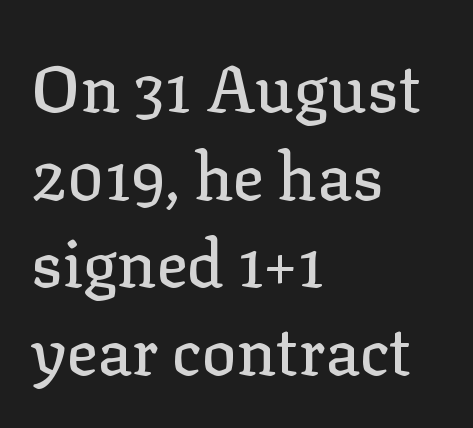
The image shows 65 px serif type, upright; set left-aligned, normal line spacing (1.35x), normal letter spacing, not underlined; low stroke contrast and a medium x-height.
